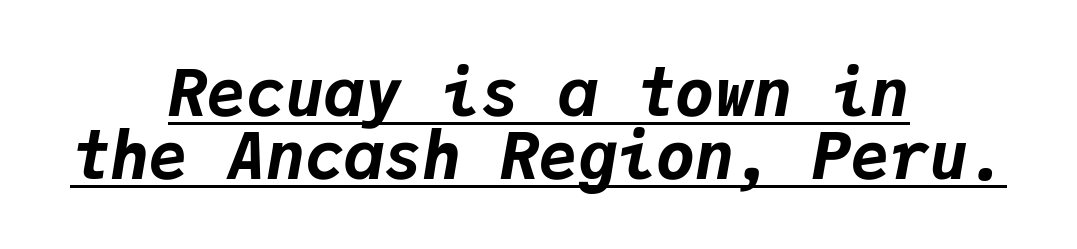
The image shows 65 px bold type, italic (leaning right), monospaced; set centered, tight line spacing (0.97x), normal letter spacing, underlined; low stroke contrast and a medium x-height.
